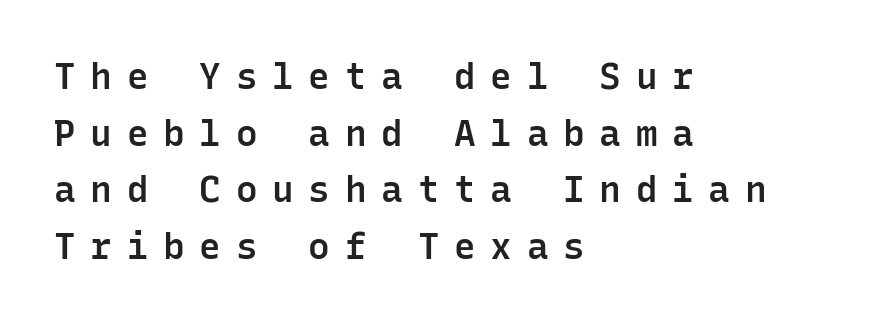
Q: Is the text bold? A: Semi-bold.
Q: Is the text italic (slanted)? A: No, it is upright.
Q: Is the typeface a serif or a sans-serif typeface? A: Sans-serif.
Q: Is the text underlined? A: No.
Q: How is the paragraph aligned? A: Left-aligned.
Q: Is the spacing between letters normal or unusually wide? A: Unusually wide.
Q: Is the spacing between lines tight, normal or loose? A: Normal.
Q: Width (condensed, normal, or wide)? A: Normal.
Q: Stroke contrast? A: Low.
Q: x-height? A: Medium.
Q: Monospaced? A: Yes.
